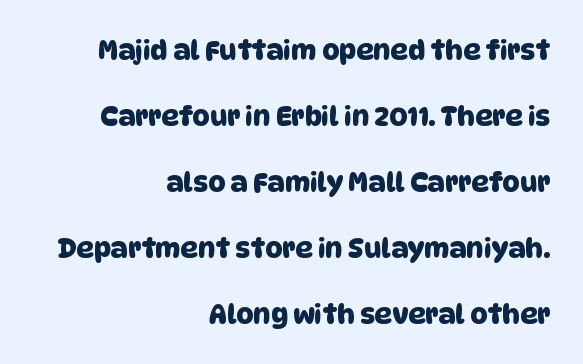
{"underline": "no", "align": "right", "line_spacing": "loose", "line_spacing_ratio": 2.44, "letter_spacing": "normal", "letter_spacing_em": 0.0, "glyph_px": 27}
